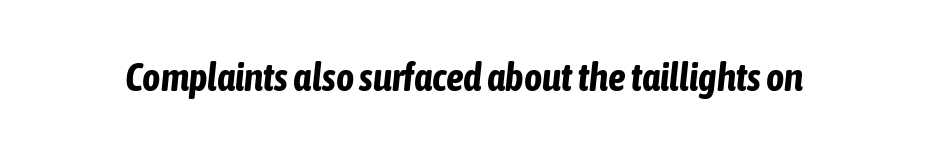
The image shows 39 px bold, condensed type, italic (leaning right); set normal letter spacing, not underlined; low stroke contrast and a medium x-height.
